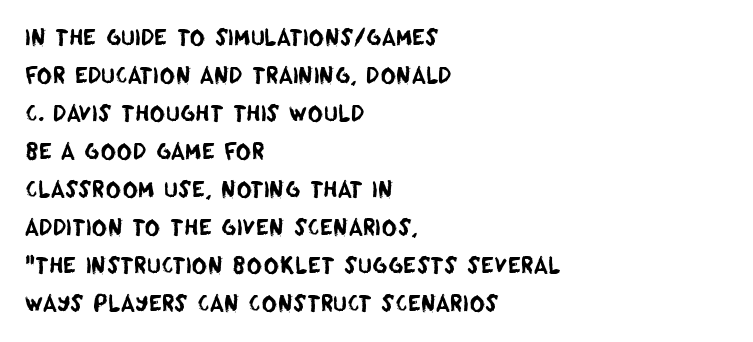
{"underline": "no", "align": "left", "line_spacing_ratio": 1.81, "letter_spacing": "normal", "letter_spacing_em": 0.0, "glyph_px": 21}
